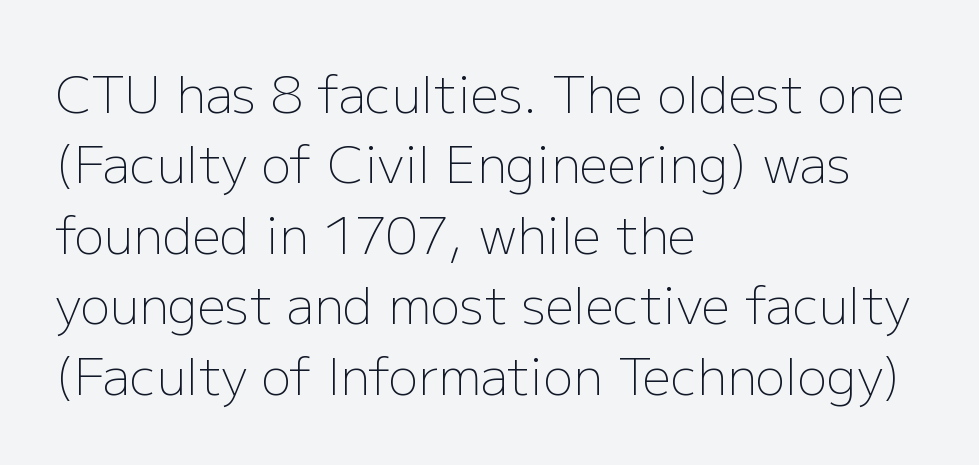
{"serif": "no", "italic": "no", "bold": "no", "weight": "light", "width": "normal", "stroke_contrast": "low", "x_height": "medium", "monospaced": "no", "underline": "no", "align": "left", "line_spacing": "normal", "line_spacing_ratio": 1.41, "letter_spacing": "normal", "letter_spacing_em": 0.0, "glyph_px": 50}
